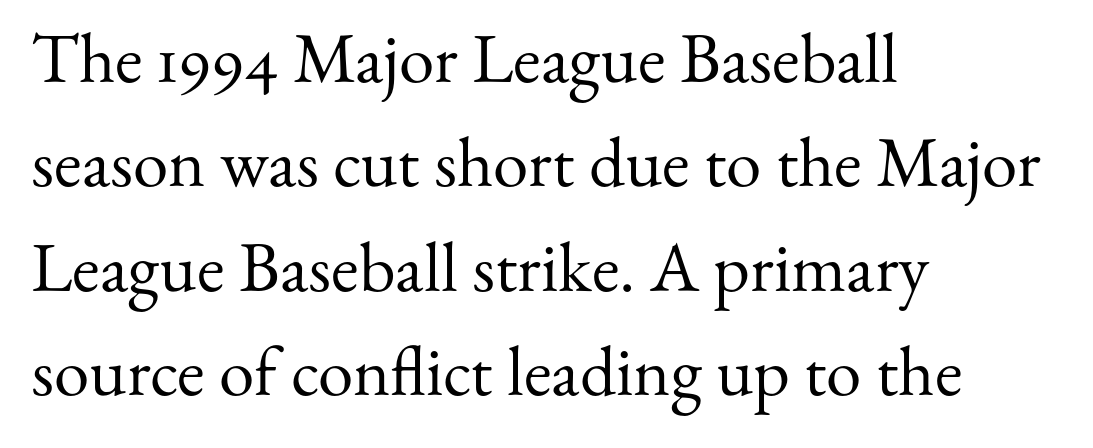
The image shows 71 px regular-weight serif type, upright; set left-aligned, normal line spacing (1.47x), normal letter spacing, not underlined; medium stroke contrast and a small x-height.
